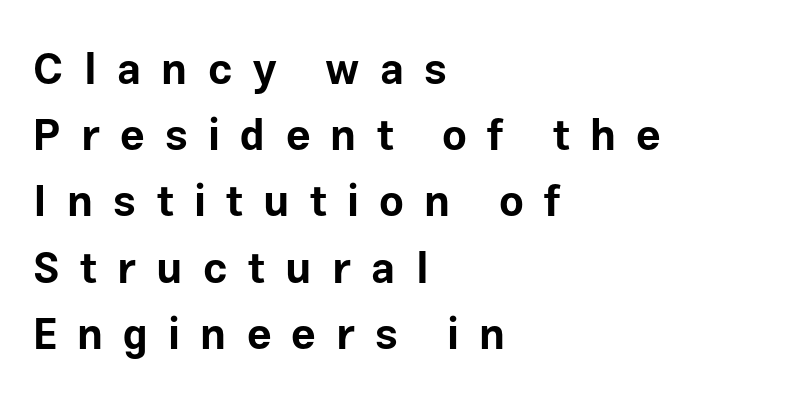
Check under the words: just untouched page. Is the type bold? Yes — the strokes are clearly thick and heavy. The passage shown is typed in a proportional face where columns would drift. Regarding leading, the lines here are spaced in the standard way. A typesetter would label this face a sans. The text block is weighted toward the left margin, trailing off unevenly rightward.
